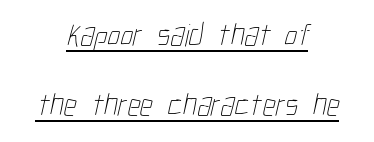
{"bold": "no", "weight": "thin", "width": "condensed", "stroke_contrast": "low", "x_height": "medium", "monospaced": "no", "underline": "yes", "align": "center", "line_spacing": "loose", "line_spacing_ratio": 2.19, "letter_spacing": "normal", "letter_spacing_em": 0.0, "glyph_px": 32}
